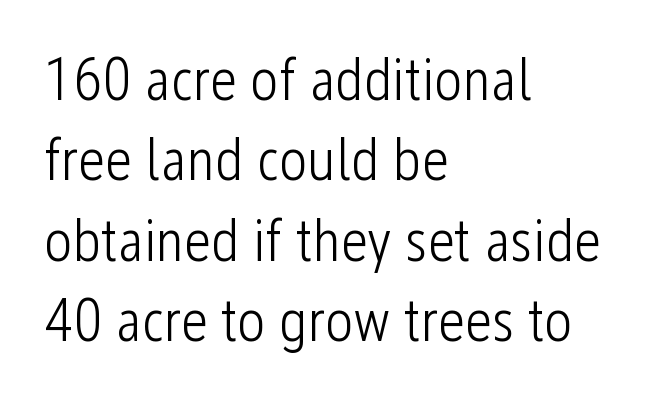
Observe the absence of serifs on each vertical stroke in this sample. Every character sits straight up, as roman type does. Successive baselines arrive at the customary interval. Descender tails drop into unmarked territory. Think of a printed novel: that variable character pitch is what you see here. There is no visible air inserted between adjacent glyphs.
